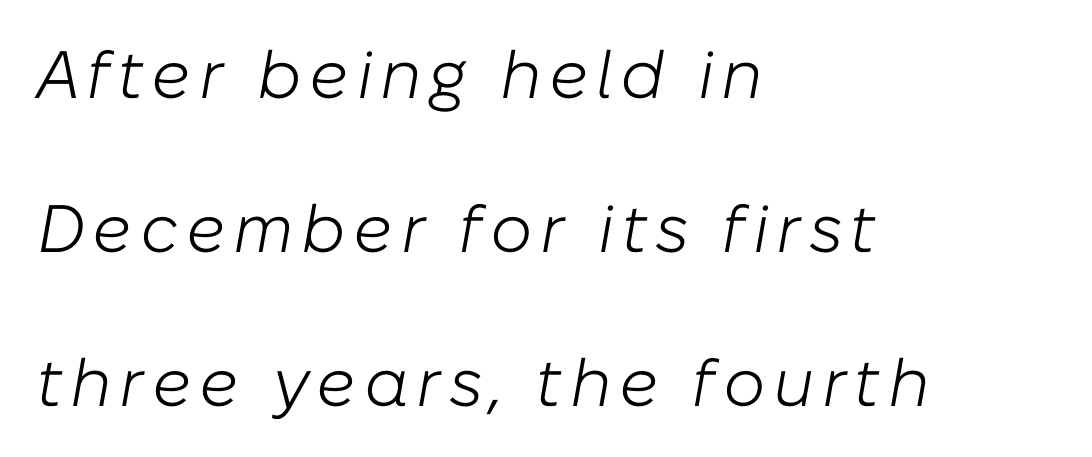
The typesetter chose a ragged-right arrangement here. A bare baseline throughout the passage. The leading is generous, giving the passage an open texture. A typesetter would mark this as italic. These lines are rendered in a variable-pitch font. A quiet, ordinary-to-light weight characterises the typeface.
